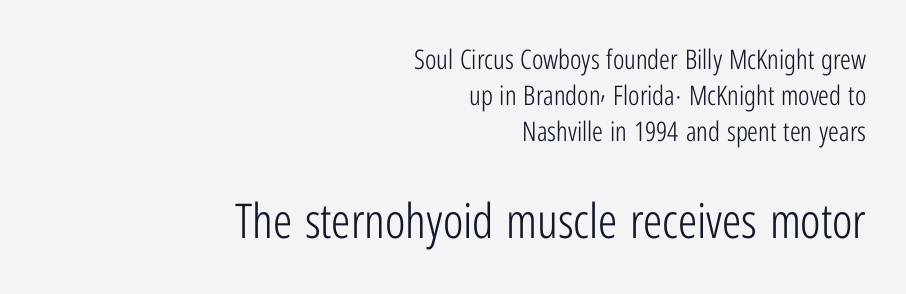
The image shows 48 px light, condensed sans-serif type, upright; set right-aligned, normal line spacing (1.33x), normal letter spacing, not underlined; the second (bottom) block is 1.78x larger; low stroke contrast and a medium x-height.
